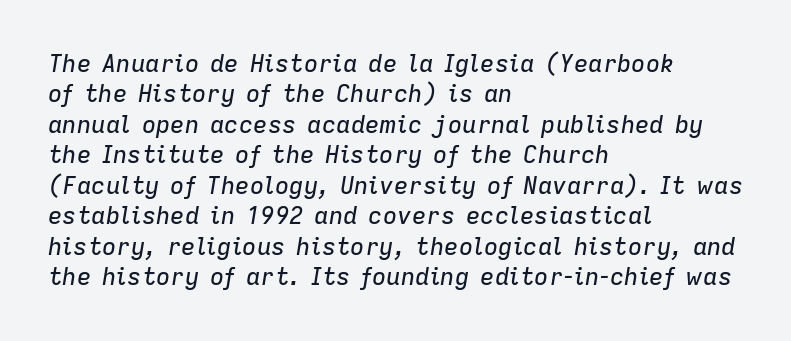
{"italic": "yes", "lean": "right", "slant_degrees": 9, "underline": "no", "align": "left", "line_spacing": "normal", "line_spacing_ratio": 1.27, "letter_spacing": "normal", "letter_spacing_em": 0.0, "glyph_px": 24}
